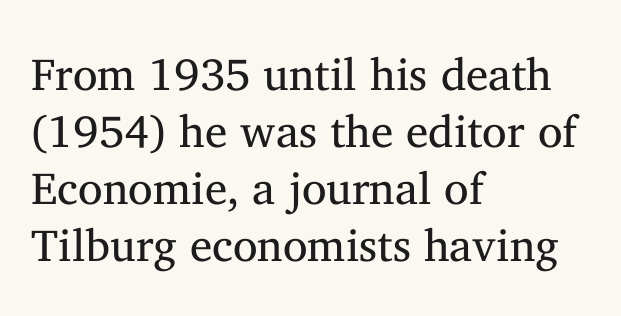
The image shows 45 px regular-weight serif type, upright; set left-aligned, normal line spacing (1.27x), normal letter spacing, not underlined; medium stroke contrast and a medium x-height.
